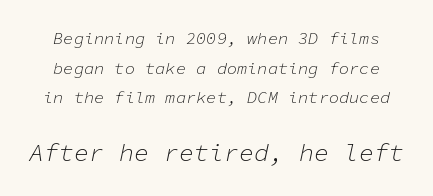
Q: Is the text bold? A: No.
Q: Is the text italic (slanted)? A: Yes, it leans right by about 11 degrees.
Q: Is the text underlined? A: No.
Q: Is the spacing between letters normal or unusually wide? A: Normal.
Q: Which block of text is set in a larger size, the first (top) or the second (bottom)? A: The second (bottom) one.
